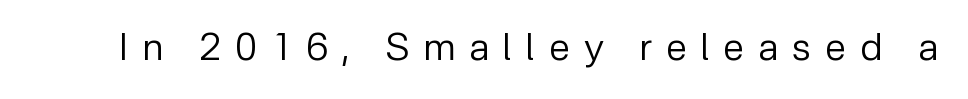
The typography opts for an upright posture over an oblique one. A clean baseline with only descenders dipping below it. The letters carry no serifs — their stems end cleanly without finishing strokes. A quiet, ordinary-to-light weight characterises the typeface. The passage shown is typed in a proportional face where columns would drift. Substantial extra tracking has been applied to these lines.
